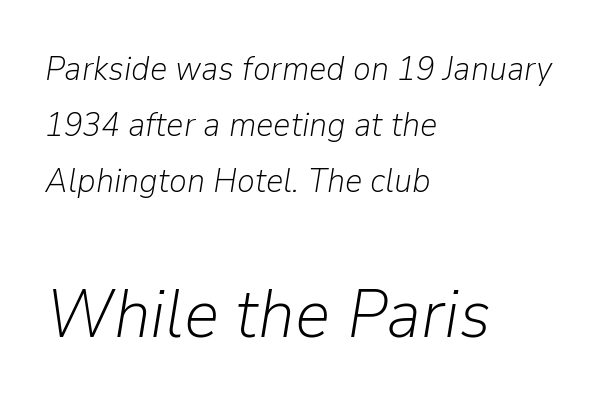
{"italic": "yes", "lean": "right", "slant_degrees": 9, "bold": "no", "weight": "light", "width": "normal", "stroke_contrast": "low", "x_height": "medium", "monospaced": "no", "underline": "no", "align": "left", "line_spacing": "normal", "line_spacing_ratio": 1.64, "letter_spacing": "normal", "letter_spacing_em": 0.0, "larger_block": "second", "size_ratio": 2.03, "glyph_px": 69}
